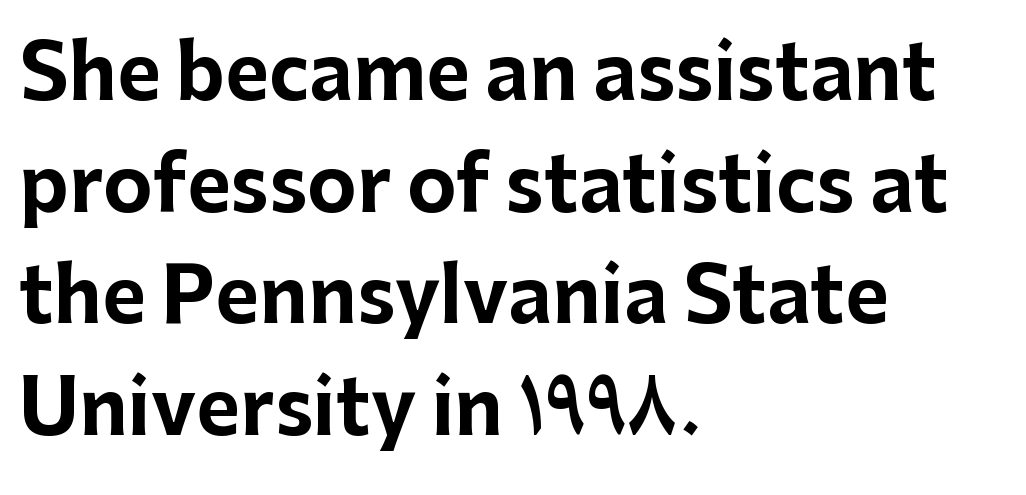
{"serif": "no", "italic": "no", "bold": "yes", "weight": "bold", "width": "normal", "stroke_contrast": "low", "x_height": "medium", "monospaced": "no", "underline": "no", "align": "left", "line_spacing": "normal", "line_spacing_ratio": 1.49, "letter_spacing": "normal", "letter_spacing_em": 0.0, "glyph_px": 75}
